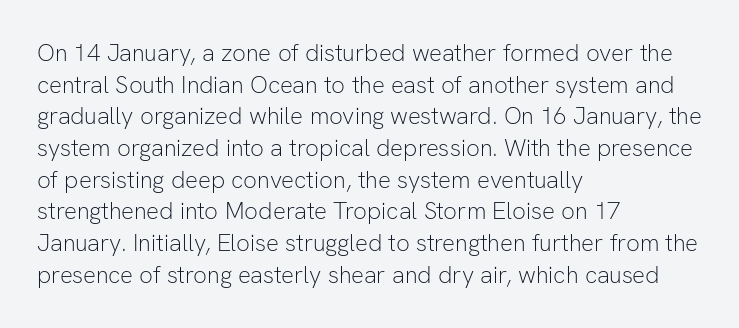
Q: Is the text bold? A: No.
Q: Is the text italic (slanted)? A: No, it is upright.
Q: Is the text underlined? A: No.
Q: How is the paragraph aligned? A: Left-aligned.
Q: Is the spacing between letters normal or unusually wide? A: Normal.
Q: Is the spacing between lines tight, normal or loose? A: Normal.
